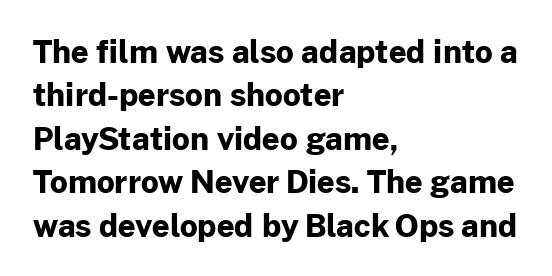
Underlining? Definitely not there. Short and long lines alike share a common starting point at left. Compared with typical paragraphs, the rows here are spaced about the same. This rendering leaves character spacing at its baseline value. Italic: no, the glyphs are upright roman.
